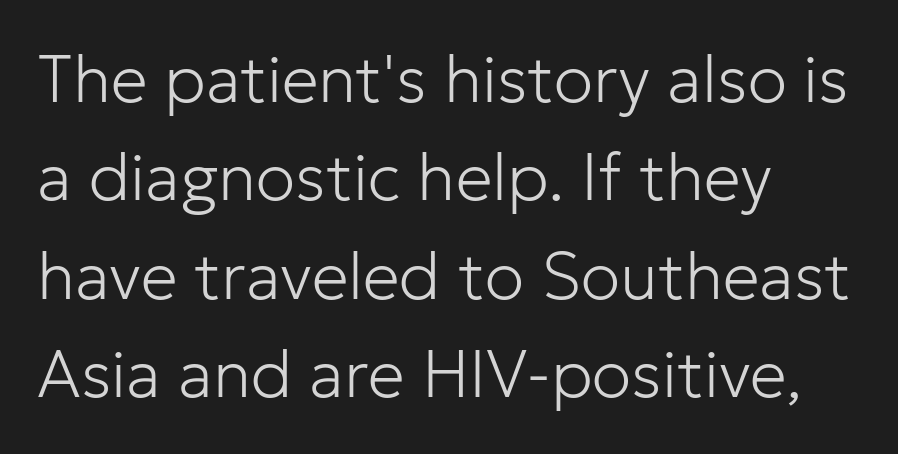
Q: Is the text bold? A: No.
Q: Is the text italic (slanted)? A: No, it is upright.
Q: Is the typeface a serif or a sans-serif typeface? A: Sans-serif.
Q: Is the text underlined? A: No.
Q: How is the paragraph aligned? A: Left-aligned.
Q: Is the spacing between letters normal or unusually wide? A: Normal.
Q: Is the spacing between lines tight, normal or loose? A: Normal.
Q: Width (condensed, normal, or wide)? A: Normal.
Q: Stroke contrast? A: Low.
Q: x-height? A: Medium.
Q: Monospaced? A: No.
